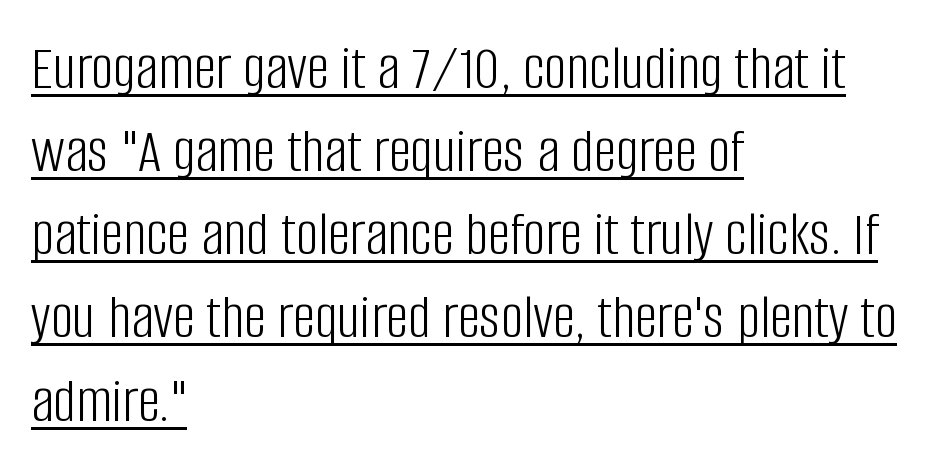
Examine the stroke ends and you'll find no serifs. In terms of letterspacing, this is plain default setting. Proportional: the letters do not fall into vertical columns. The letters stand straight up with perfectly vertical stems. Is this a heavy cut? Hardly; it is regular or lighter.
